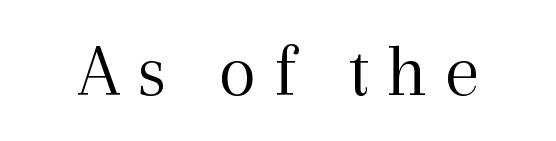
The image shows 77 px light serif type, upright; set unusually wide letter spacing (+0.23 em), not underlined; a medium x-height.
